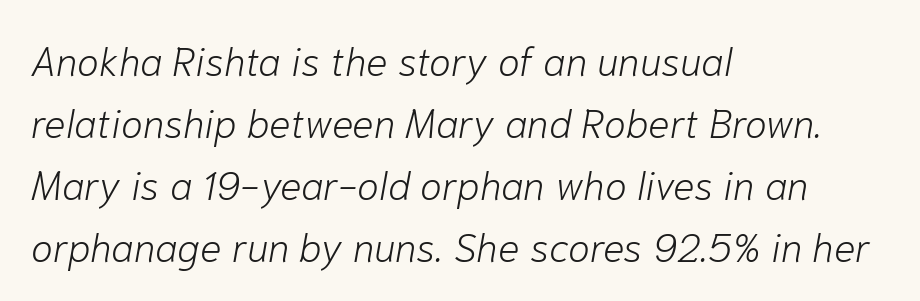
{"italic": "yes", "lean": "right", "slant_degrees": 10, "bold": "no", "weight": "light", "width": "normal", "stroke_contrast": "low", "x_height": "medium", "monospaced": "no", "underline": "no", "align": "left", "line_spacing": "normal", "line_spacing_ratio": 1.55, "letter_spacing": "normal", "letter_spacing_em": 0.0, "glyph_px": 40}
